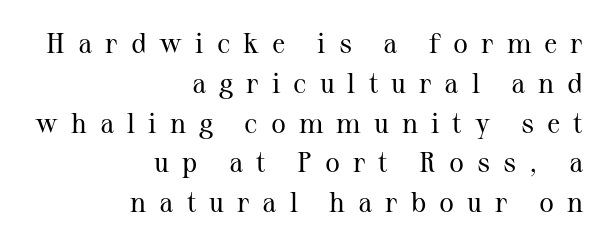
Q: Is the text bold? A: No.
Q: Is the text italic (slanted)? A: No, it is upright.
Q: Is the typeface a serif or a sans-serif typeface? A: Serif.
Q: Is the text underlined? A: No.
Q: How is the paragraph aligned? A: Right-aligned.
Q: Is the spacing between letters normal or unusually wide? A: Unusually wide.
Q: Is the spacing between lines tight, normal or loose? A: Normal.
Q: Width (condensed, normal, or wide)? A: Normal.
Q: Stroke contrast? A: Medium.
Q: x-height? A: Medium.
Q: Monospaced? A: No.
